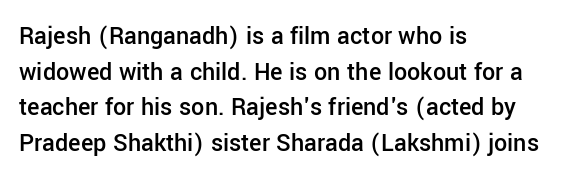
Q: Is the text bold? A: Semi-bold.
Q: Is the text italic (slanted)? A: No, it is upright.
Q: Is the text underlined? A: No.
Q: How is the paragraph aligned? A: Left-aligned.
Q: Is the spacing between letters normal or unusually wide? A: Normal.
Q: Is the spacing between lines tight, normal or loose? A: Normal.
